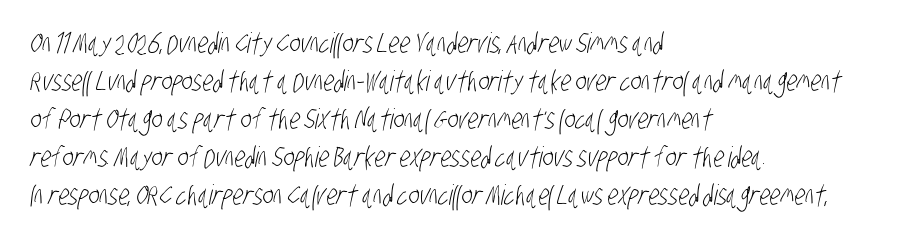
The image shows 28 px light, condensed sans-serif type; set left-aligned, normal line spacing (1.36x), normal letter spacing, not underlined; low stroke contrast and a large x-height.
